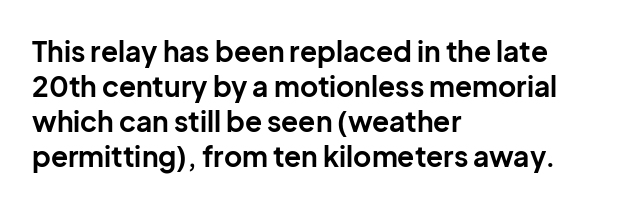
{"serif": "no", "italic": "no", "bold": "yes", "weight": "bold", "width": "normal", "stroke_contrast": "low", "x_height": "medium", "monospaced": "no", "underline": "no", "align": "left", "line_spacing": "normal", "line_spacing_ratio": 1.25, "letter_spacing": "normal", "letter_spacing_em": 0.0, "glyph_px": 28}
